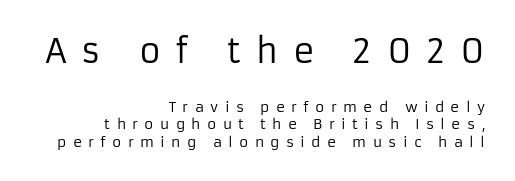
Q: Is the text bold? A: No.
Q: Is the text italic (slanted)? A: No, it is upright.
Q: Is the typeface a serif or a sans-serif typeface? A: Sans-serif.
Q: Is the text underlined? A: No.
Q: How is the paragraph aligned? A: Right-aligned.
Q: Is the spacing between letters normal or unusually wide? A: Unusually wide.
Q: Is the spacing between lines tight, normal or loose? A: Normal.
Q: Which block of text is set in a larger size, the first (top) or the second (bottom)? A: The first (top) one.
Q: Width (condensed, normal, or wide)? A: Normal.
Q: Stroke contrast? A: Low.
Q: x-height? A: Medium.
Q: Monospaced? A: No.
